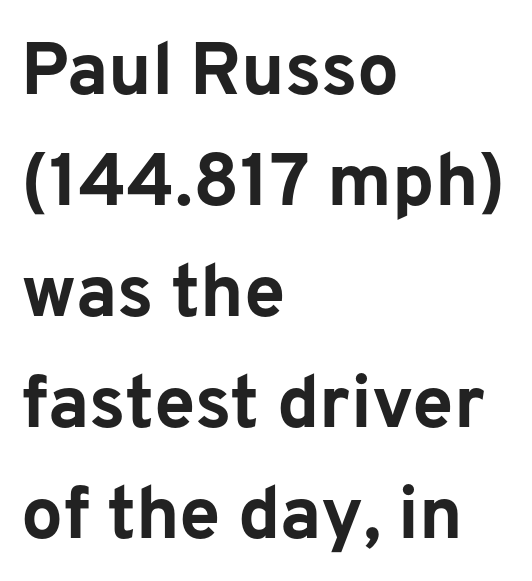
Q: Is the text bold? A: Yes.
Q: Is the text italic (slanted)? A: No, it is upright.
Q: Is the typeface a serif or a sans-serif typeface? A: Sans-serif.
Q: Is the text underlined? A: No.
Q: How is the paragraph aligned? A: Left-aligned.
Q: Is the spacing between letters normal or unusually wide? A: Normal.
Q: Is the spacing between lines tight, normal or loose? A: Normal.
Q: Width (condensed, normal, or wide)? A: Normal.
Q: Stroke contrast? A: Low.
Q: x-height? A: Medium.
Q: Monospaced? A: No.
